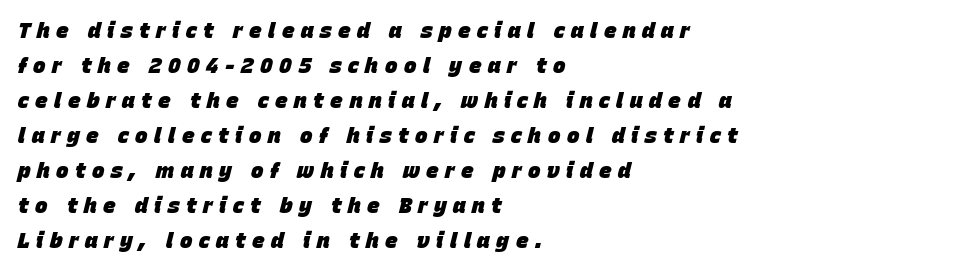
The image shows 21 px bold type, italic (leaning right); set left-aligned, normal line spacing (1.67x), unusually wide letter spacing (+0.31 em), not underlined.
